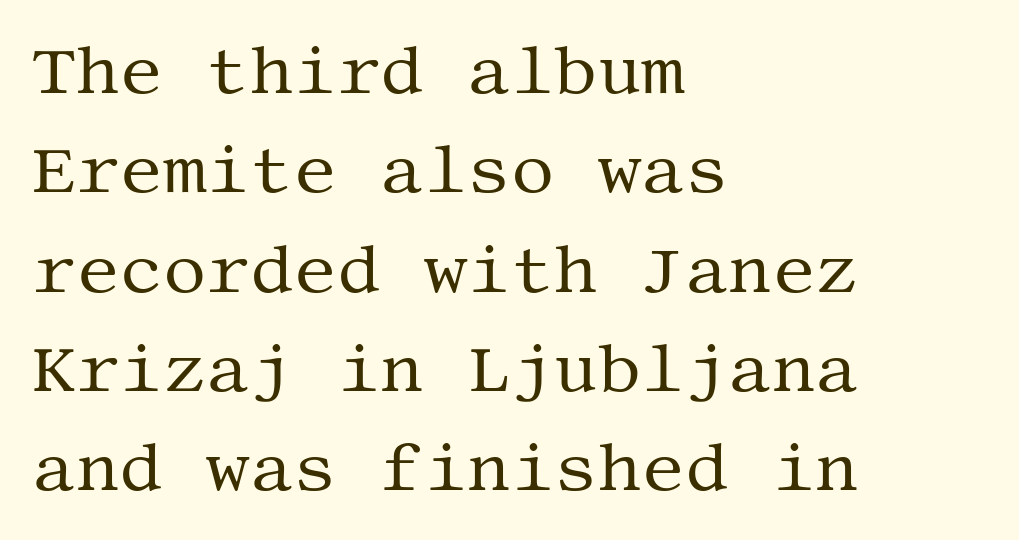
{"serif": "yes", "italic": "no", "bold": "no", "weight": "regular", "width": "normal", "stroke_contrast": "medium", "x_height": "large", "underline": "no", "align": "left", "line_spacing": "normal", "line_spacing_ratio": 1.46, "letter_spacing": "normal", "letter_spacing_em": 0.0, "glyph_px": 68}
